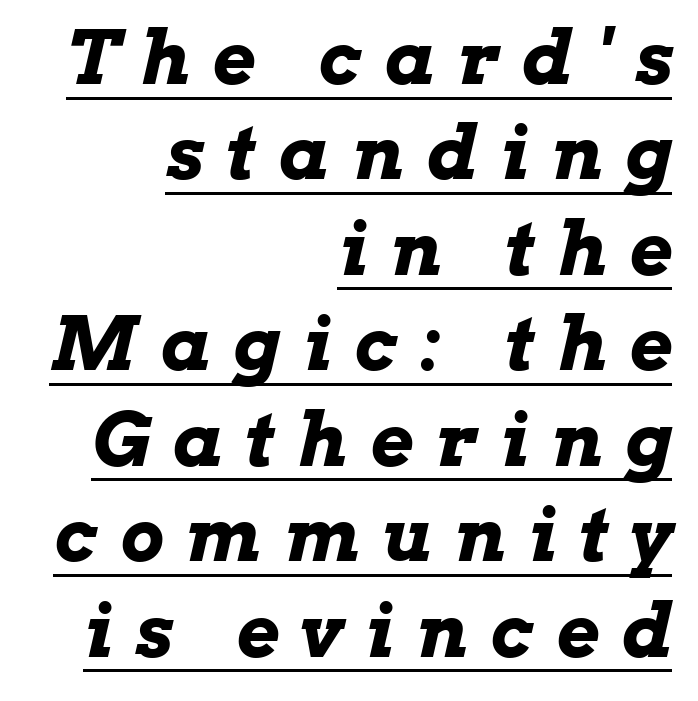
{"italic": "yes", "lean": "right", "slant_degrees": 13, "bold": "yes", "weight": "bold", "width": "wide", "stroke_contrast": "low", "x_height": "medium", "monospaced": "no", "underline": "yes", "align": "right", "line_spacing": "normal", "line_spacing_ratio": 1.29, "letter_spacing": "wide", "letter_spacing_em": 0.31, "glyph_px": 74}
